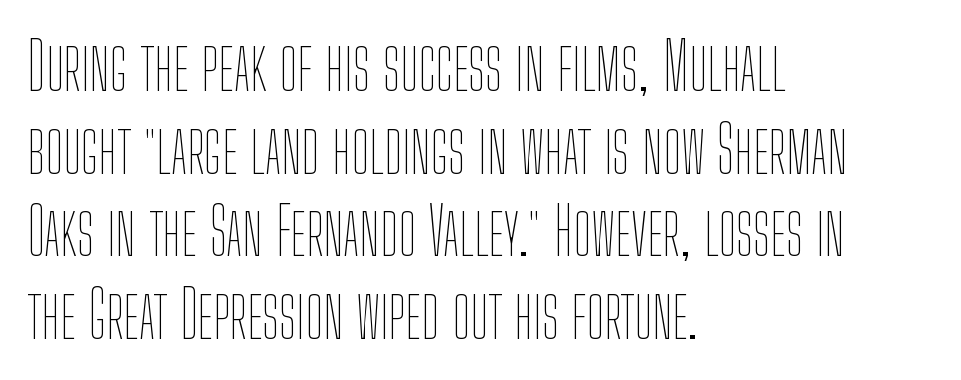
Posture: straight, roman, zero tilt. The rendering uses natural spacing where letterforms have individual widths. The area under the type is left untouched. Line spacing here is normal. Compared with a centered layout, this one pins lines to the left instead. The weight tops out at a normal text grade.
